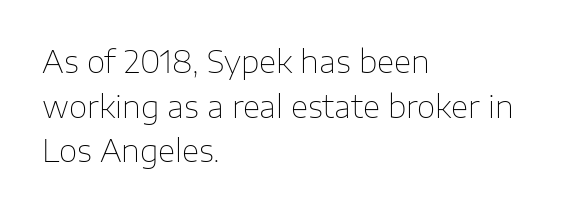
The image shows 30 px thin sans-serif type, upright; set left-aligned, normal line spacing (1.49x), normal letter spacing, not underlined; low stroke contrast and a medium x-height.
